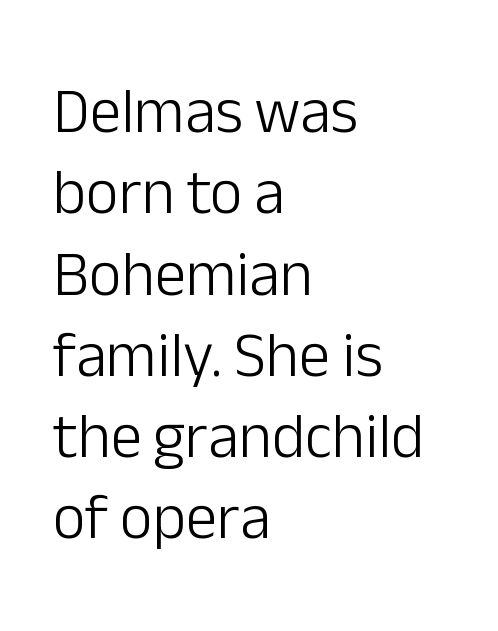
The glyphs in this specimen are sans serif. This sample has the flowing, uneven cadence of proportional lettering. Tall strokes in this sample are plumb rather than angled. The space between consecutive lines is moderate. Line starts are locked; line ends wander. Underline: absent.
